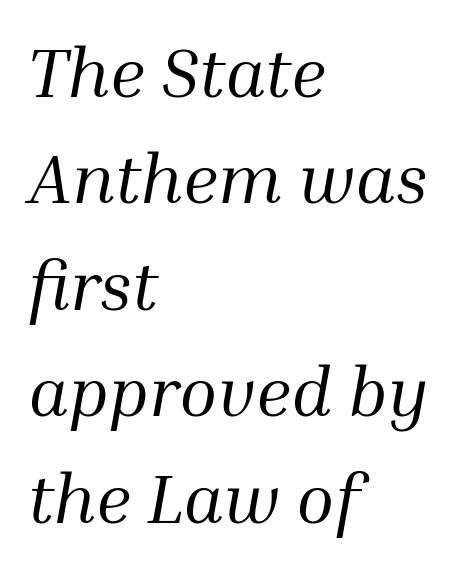
Q: Is the text bold? A: No.
Q: Is the text italic (slanted)? A: Yes, it leans right by about 10 degrees.
Q: Is the typeface a serif or a sans-serif typeface? A: Serif.
Q: Is the text underlined? A: No.
Q: How is the paragraph aligned? A: Left-aligned.
Q: Is the spacing between letters normal or unusually wide? A: Normal.
Q: Is the spacing between lines tight, normal or loose? A: Normal.
Q: Width (condensed, normal, or wide)? A: Normal.
Q: Stroke contrast? A: Medium.
Q: x-height? A: Medium.
Q: Monospaced? A: No.
